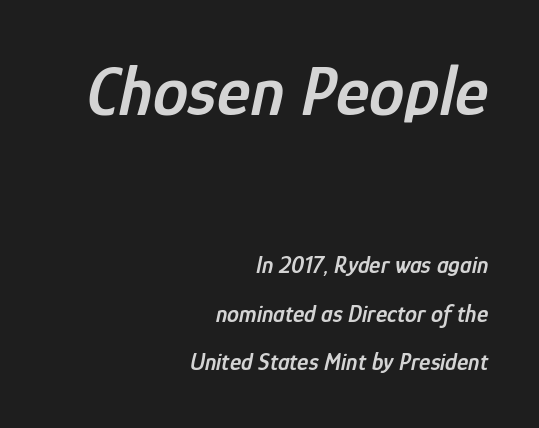
Q: Is the text bold? A: Semi-bold.
Q: Is the text italic (slanted)? A: Yes, it leans right by about 12 degrees.
Q: Is the text underlined? A: No.
Q: How is the paragraph aligned? A: Right-aligned.
Q: Is the spacing between letters normal or unusually wide? A: Normal.
Q: Is the spacing between lines tight, normal or loose? A: Loose.
Q: Which block of text is set in a larger size, the first (top) or the second (bottom)? A: The first (top) one.
Q: Width (condensed, normal, or wide)? A: Condensed.
Q: Stroke contrast? A: Low.
Q: x-height? A: Medium.
Q: Monospaced? A: No.
